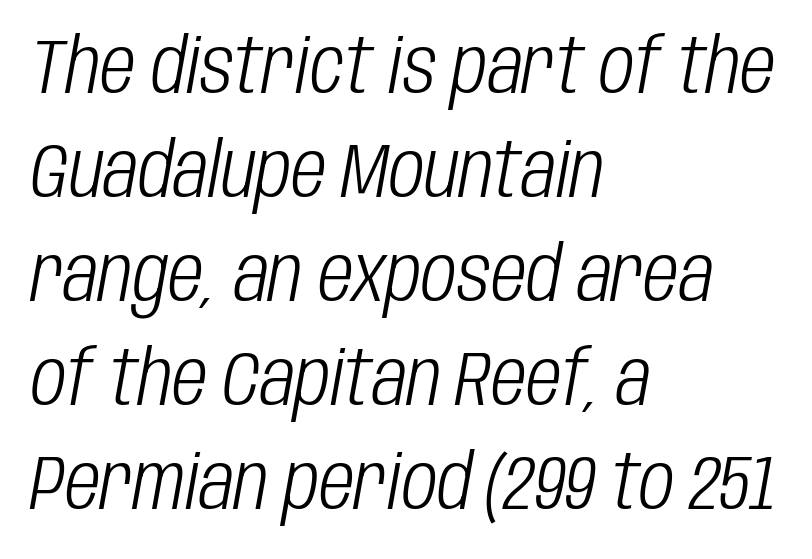
The image shows 77 px light, condensed type, italic (leaning right); set left-aligned, normal line spacing (1.35x), normal letter spacing, not underlined; low stroke contrast and a large x-height.
